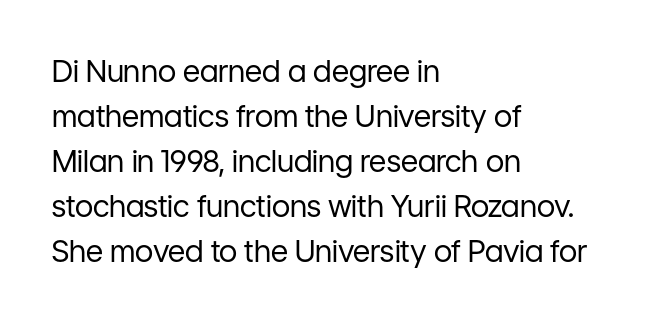
Q: Is the text bold? A: No.
Q: Is the text italic (slanted)? A: No, it is upright.
Q: Is the typeface a serif or a sans-serif typeface? A: Sans-serif.
Q: Is the text underlined? A: No.
Q: How is the paragraph aligned? A: Left-aligned.
Q: Is the spacing between letters normal or unusually wide? A: Normal.
Q: Is the spacing between lines tight, normal or loose? A: Normal.
Q: Width (condensed, normal, or wide)? A: Normal.
Q: Stroke contrast? A: Low.
Q: x-height? A: Medium.
Q: Monospaced? A: No.
